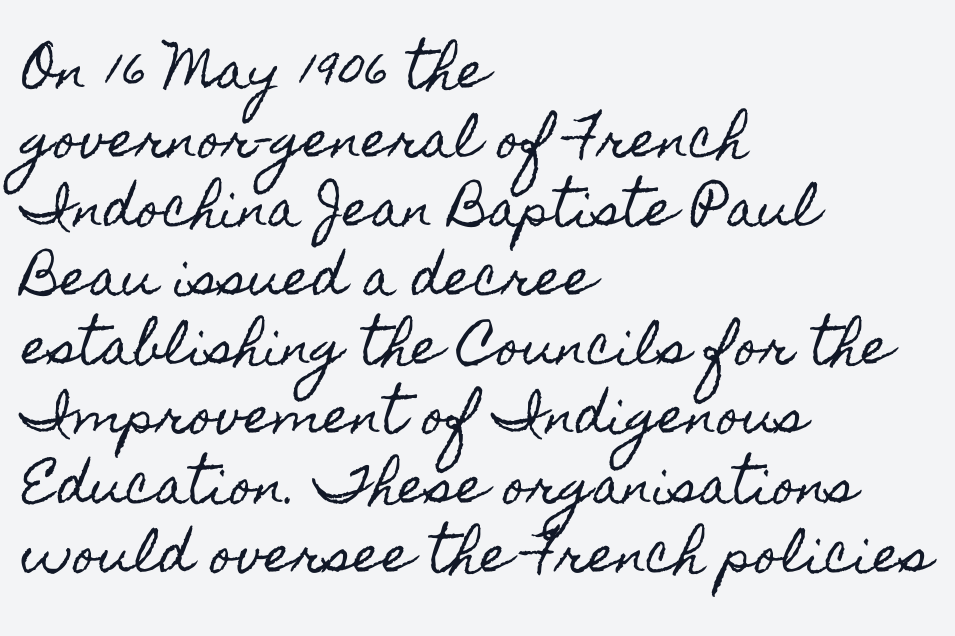
Q: Is the text italic (slanted)? A: Yes.
Q: Is the text underlined? A: No.
Q: How is the paragraph aligned? A: Left-aligned.
Q: Is the spacing between letters normal or unusually wide? A: Normal.
Q: Is the spacing between lines tight, normal or loose? A: Normal.
Q: Width (condensed, normal, or wide)? A: Condensed.
Q: x-height? A: Small.
Q: Monospaced? A: No.
